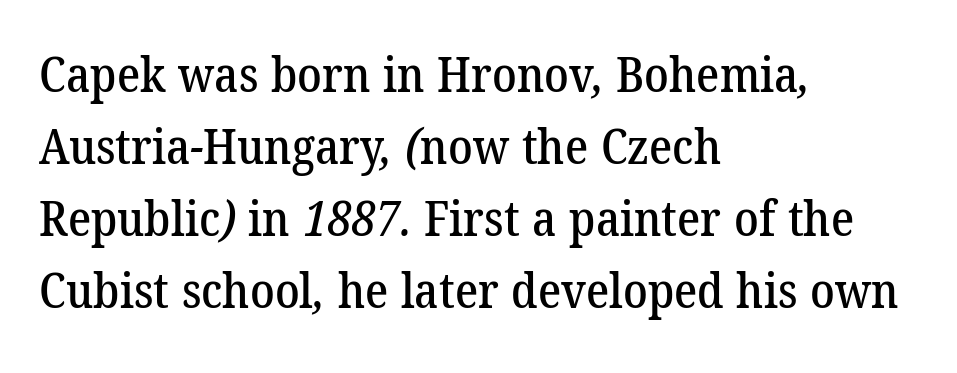
The passage shown is typed in a proportional face where columns would drift. Plain, unruled lines of type. Each word holds together tightly as a unit, with standard inter-letter gaps. Reading down the column, the eye jumps a familiar distance to each next line.
